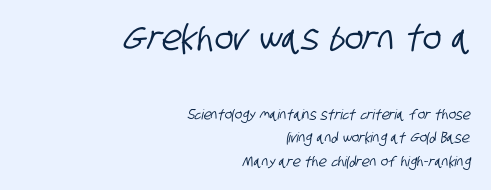
The image shows 35 px condensed sans-serif type; set right-aligned, normal line spacing (1.66x), normal letter spacing, not underlined; the first (top) block is 2.5x larger; low stroke contrast and a large x-height.
